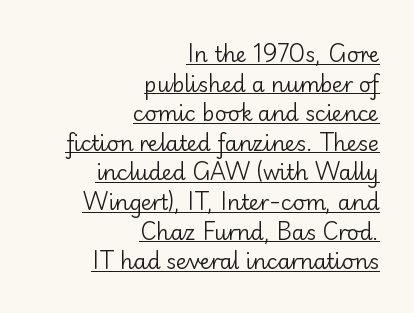
The image shows 21 px text type, upright; set right-aligned, normal line spacing (1.41x), normal letter spacing, underlined.
